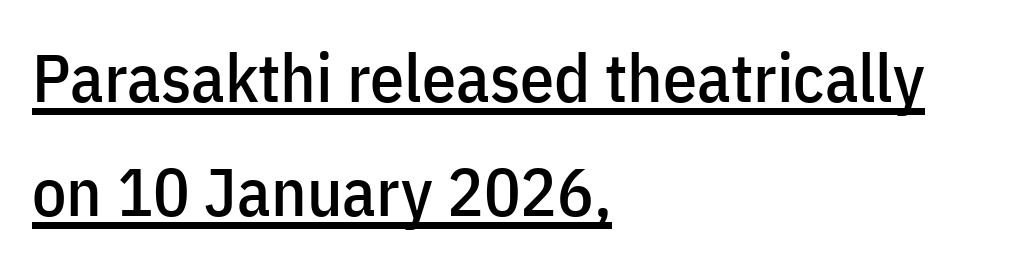
There is no visible air inserted between adjacent glyphs. Serif or sans? Sans — the stroke terminals are bare. The letters advance in unequal steps, a hallmark of proportional type. The line-height multiplier appears to be the usual default. Underlined type. A student would call this left alignment; a typographer would say flush left, rag right.
